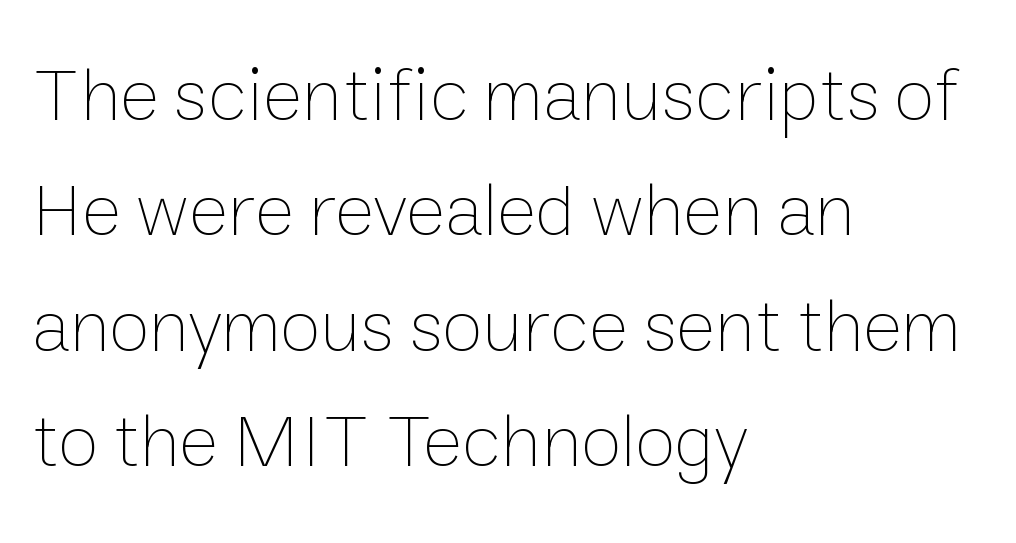
{"italic": "no", "bold": "no", "weight": "thin", "width": "normal", "stroke_contrast": "low", "x_height": "medium", "monospaced": "no", "underline": "no", "align": "left", "line_spacing": "normal", "line_spacing_ratio": 1.54, "letter_spacing": "normal", "letter_spacing_em": 0.0, "glyph_px": 75}
